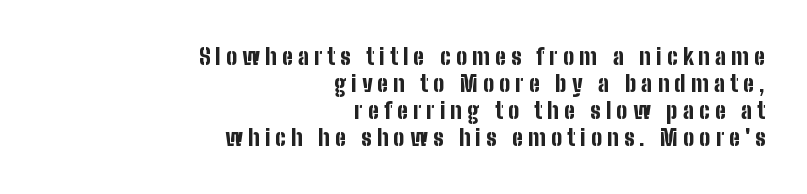
The image shows 23 px bold type, upright; set right-aligned, line spacing 1.18x, unusually wide letter spacing (+0.23 em), not underlined.
